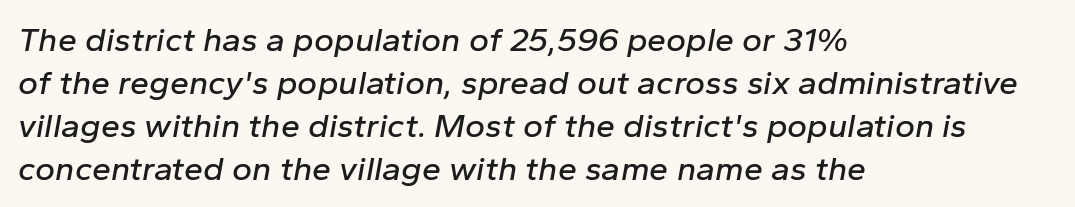
{"italic": "yes", "lean": "right", "slant_degrees": 10, "width": "normal", "stroke_contrast": "low", "x_height": "medium", "monospaced": "no", "underline": "no", "align": "left", "line_spacing": "normal", "line_spacing_ratio": 1.26, "letter_spacing": "normal", "letter_spacing_em": 0.0, "glyph_px": 34}
